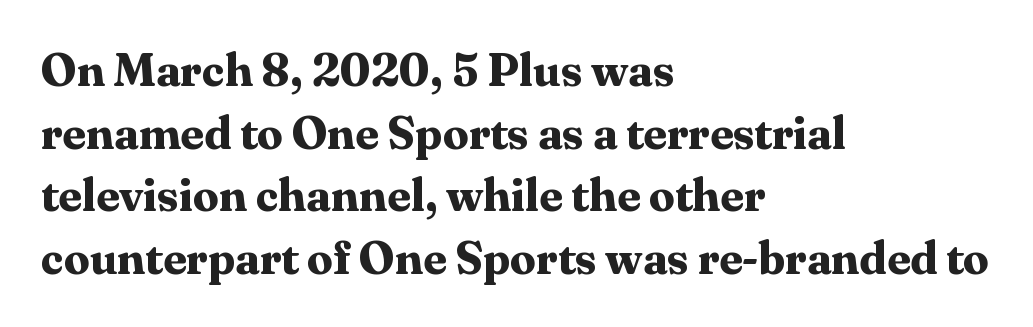
{"serif": "yes", "italic": "no", "bold": "yes", "weight": "bold", "width": "normal", "stroke_contrast": "medium", "x_height": "medium", "monospaced": "no", "underline": "no", "align": "left", "line_spacing": "normal", "line_spacing_ratio": 1.36, "letter_spacing": "normal", "letter_spacing_em": 0.0, "glyph_px": 46}
